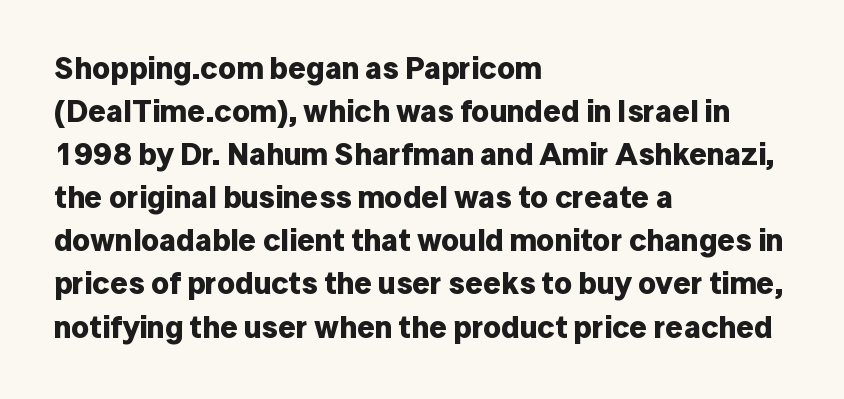
{"serif": "no", "italic": "no", "bold": "yes", "weight": "bold", "width": "normal", "stroke_contrast": "low", "x_height": "medium", "monospaced": "no", "underline": "no", "align": "left", "line_spacing": "normal", "line_spacing_ratio": 1.39, "letter_spacing": "normal", "letter_spacing_em": 0.0, "glyph_px": 31}
